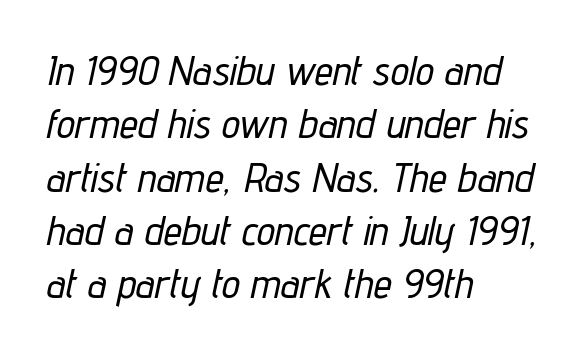
The image shows 41 px condensed type, italic (leaning right); set left-aligned, normal line spacing (1.3x), normal letter spacing, not underlined; low stroke contrast and a medium x-height.
